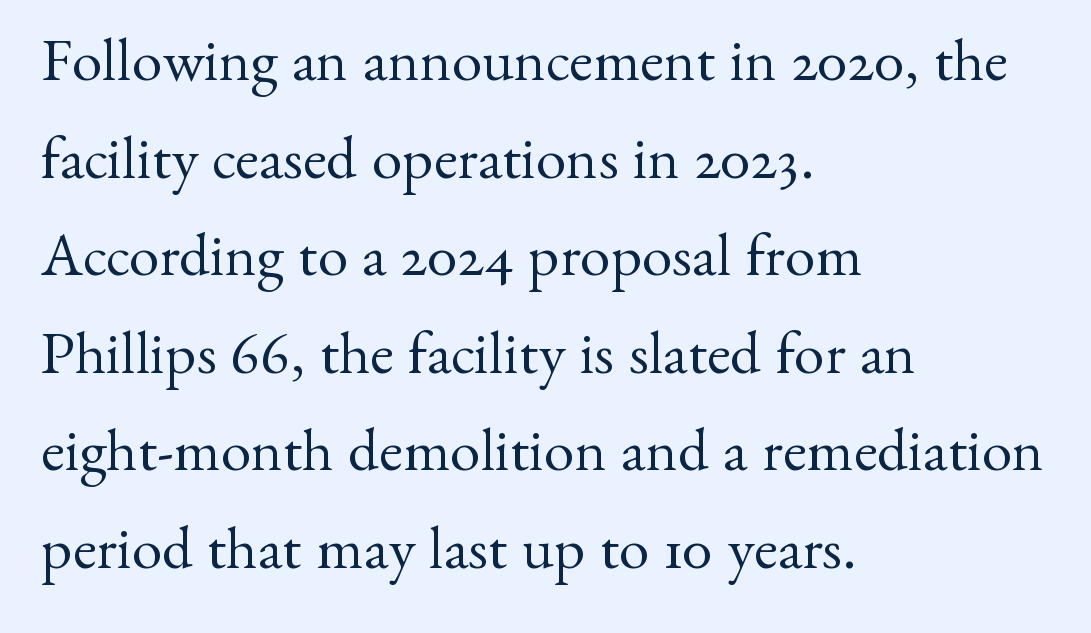
Q: Is the text bold? A: No.
Q: Is the text italic (slanted)? A: No, it is upright.
Q: Is the typeface a serif or a sans-serif typeface? A: Serif.
Q: Is the text underlined? A: No.
Q: How is the paragraph aligned? A: Left-aligned.
Q: Is the spacing between letters normal or unusually wide? A: Normal.
Q: Is the spacing between lines tight, normal or loose? A: Normal.
Q: Width (condensed, normal, or wide)? A: Normal.
Q: Stroke contrast? A: Medium.
Q: x-height? A: Small.
Q: Monospaced? A: No.
